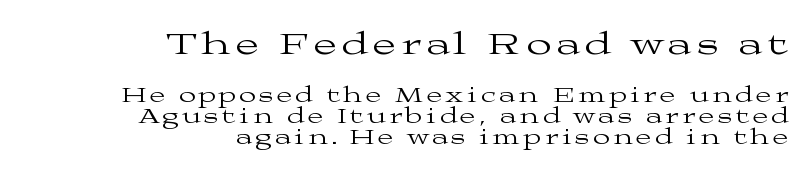
The image shows 33 px regular-weight, wide serif type, upright; set right-aligned, tight line spacing (0.96x), not underlined; the first (top) block is 1.5x larger; medium stroke contrast and a medium x-height.
